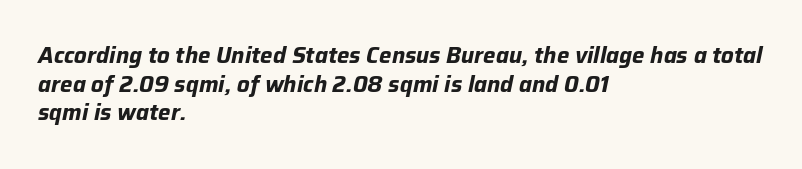
{"italic": "yes", "lean": "right", "slant_degrees": 12, "bold": "yes", "underline": "no", "align": "left", "line_spacing": "normal", "line_spacing_ratio": 1.3, "letter_spacing": "normal", "letter_spacing_em": 0.0, "glyph_px": 22}
